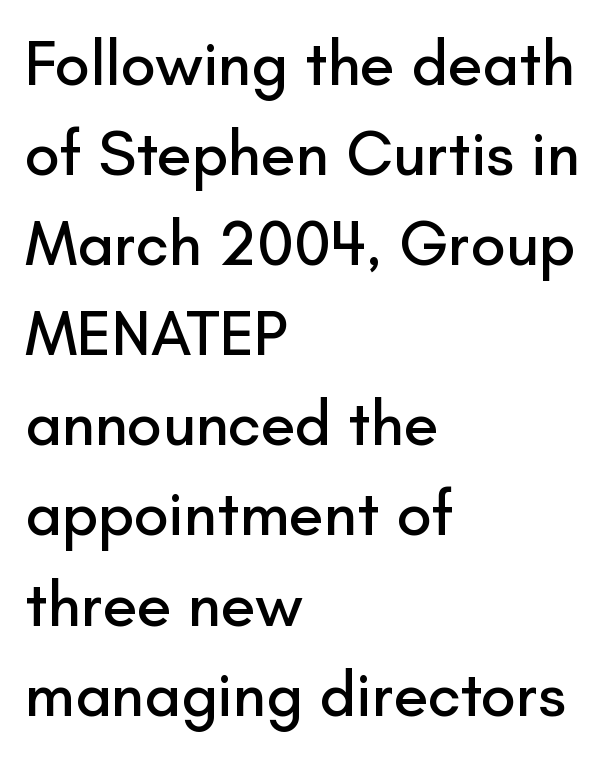
{"serif": "no", "italic": "no", "width": "normal", "stroke_contrast": "low", "x_height": "small", "monospaced": "no", "underline": "no", "align": "left", "line_spacing": "normal", "line_spacing_ratio": 1.43, "letter_spacing": "normal", "letter_spacing_em": 0.0, "glyph_px": 63}
